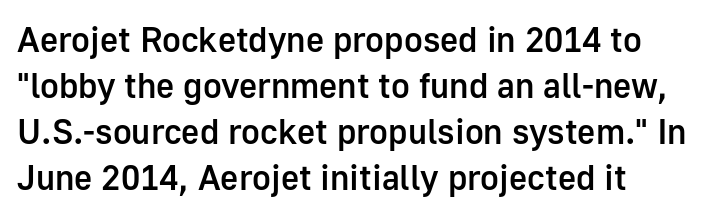
The image shows 35 px semibold sans-serif type, upright; set normal line spacing (1.31x), normal letter spacing, not underlined; low stroke contrast and a medium x-height.
